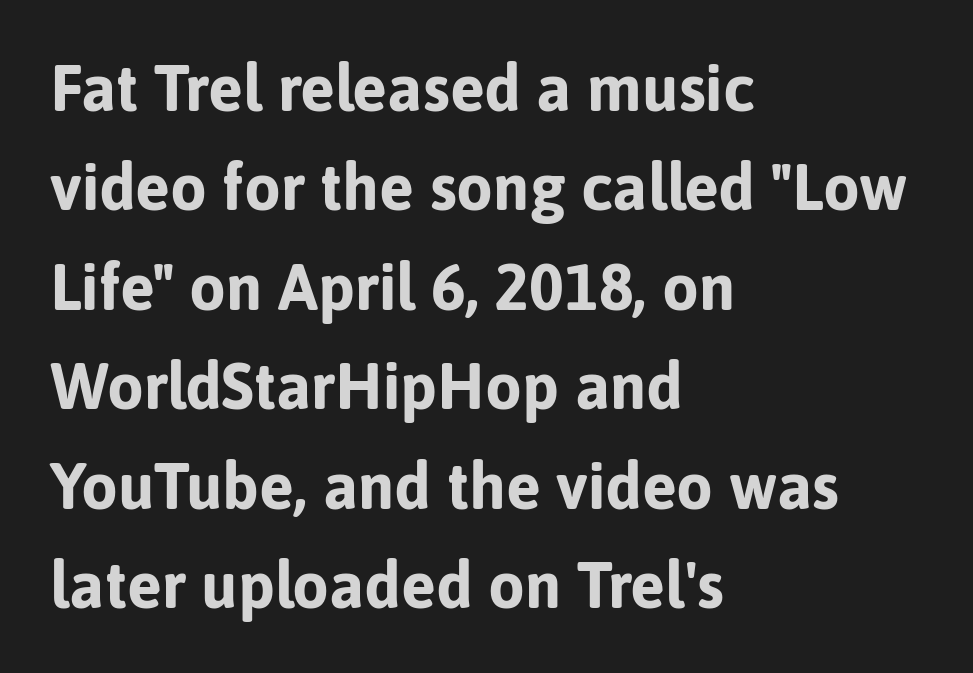
Q: Is the text bold? A: Yes.
Q: Is the text italic (slanted)? A: No, it is upright.
Q: Is the typeface a serif or a sans-serif typeface? A: Sans-serif.
Q: Is the text underlined? A: No.
Q: How is the paragraph aligned? A: Left-aligned.
Q: Is the spacing between letters normal or unusually wide? A: Normal.
Q: Is the spacing between lines tight, normal or loose? A: Normal.
Q: Width (condensed, normal, or wide)? A: Normal.
Q: Stroke contrast? A: Low.
Q: x-height? A: Medium.
Q: Monospaced? A: No.
